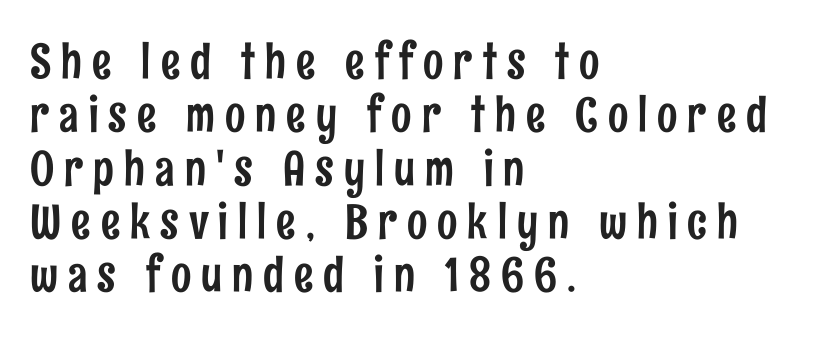
{"serif": "no", "italic": "no", "width": "condensed", "stroke_contrast": "low", "x_height": "medium", "monospaced": "no", "underline": "no", "align": "left", "line_spacing": "tight", "line_spacing_ratio": 1.11, "letter_spacing": "wide", "letter_spacing_em": 0.21, "glyph_px": 48}
